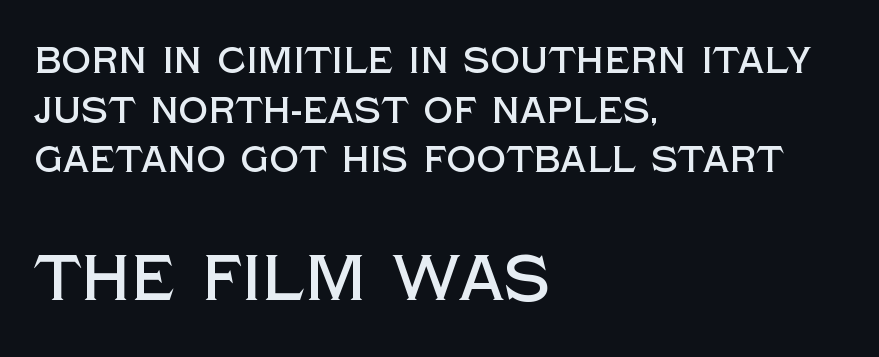
{"serif": "no", "italic": "no", "width": "normal", "x_height": "large", "monospaced": "no", "underline": "no", "align": "left", "line_spacing": "normal", "line_spacing_ratio": 1.34, "letter_spacing": "normal", "letter_spacing_em": 0.0, "larger_block": "second", "size_ratio": 1.73, "glyph_px": 64}
